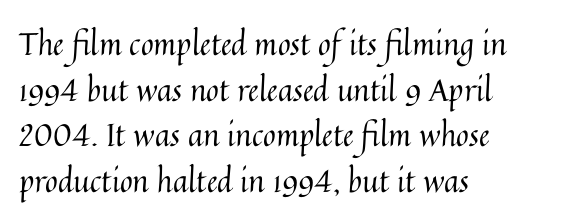
The image shows 31 px regular-weight type; set left-aligned, normal line spacing (1.47x), normal letter spacing, not underlined; medium stroke contrast and a medium x-height.
